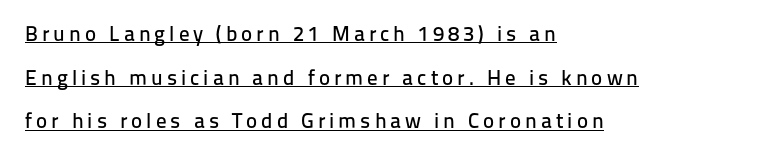
Q: Is the text italic (slanted)? A: No, it is upright.
Q: Is the text underlined? A: Yes.
Q: How is the paragraph aligned? A: Left-aligned.
Q: Is the spacing between lines tight, normal or loose? A: Loose.
